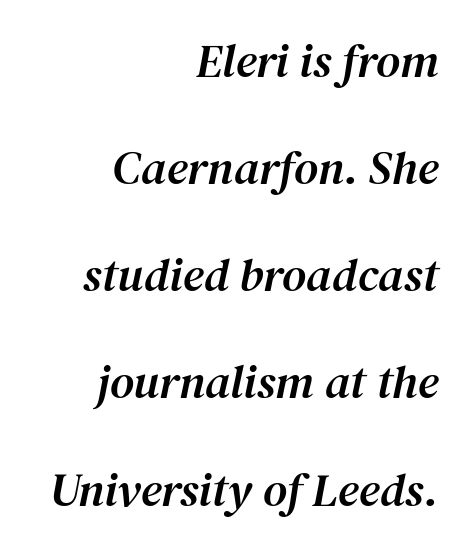
Q: Is the text italic (slanted)? A: Yes, it leans right by about 12 degrees.
Q: Is the typeface a serif or a sans-serif typeface? A: Serif.
Q: Is the text underlined? A: No.
Q: How is the paragraph aligned? A: Right-aligned.
Q: Is the spacing between letters normal or unusually wide? A: Normal.
Q: Is the spacing between lines tight, normal or loose? A: Loose.
Q: Width (condensed, normal, or wide)? A: Normal.
Q: Stroke contrast? A: Medium.
Q: x-height? A: Medium.
Q: Monospaced? A: No.
